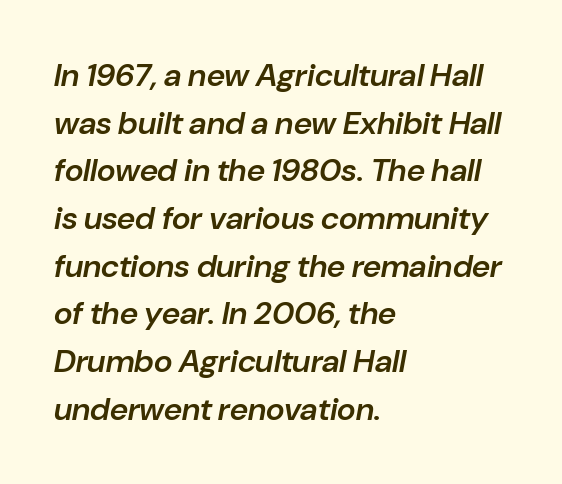
Q: Is the text bold? A: Semi-bold.
Q: Is the text italic (slanted)? A: Yes, it leans right by about 10 degrees.
Q: Is the text underlined? A: No.
Q: How is the paragraph aligned? A: Left-aligned.
Q: Is the spacing between letters normal or unusually wide? A: Normal.
Q: Is the spacing between lines tight, normal or loose? A: Normal.
Q: Width (condensed, normal, or wide)? A: Normal.
Q: Stroke contrast? A: Low.
Q: x-height? A: Medium.
Q: Monospaced? A: No.
